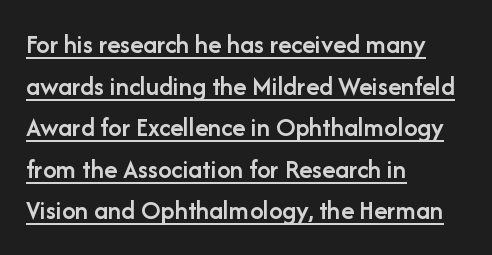
No extra tracking has been applied to these lines. The lettering holds an erect, upright posture throughout. Has an underline been added? It has. In terms of leading, this rendering sits right in the middle.
